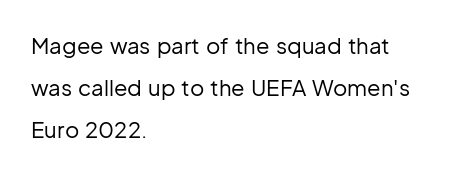
Q: Is the text bold? A: No.
Q: Is the text italic (slanted)? A: No, it is upright.
Q: Is the text underlined? A: No.
Q: How is the paragraph aligned? A: Left-aligned.
Q: Is the spacing between letters normal or unusually wide? A: Normal.
Q: Is the spacing between lines tight, normal or loose? A: Loose.
